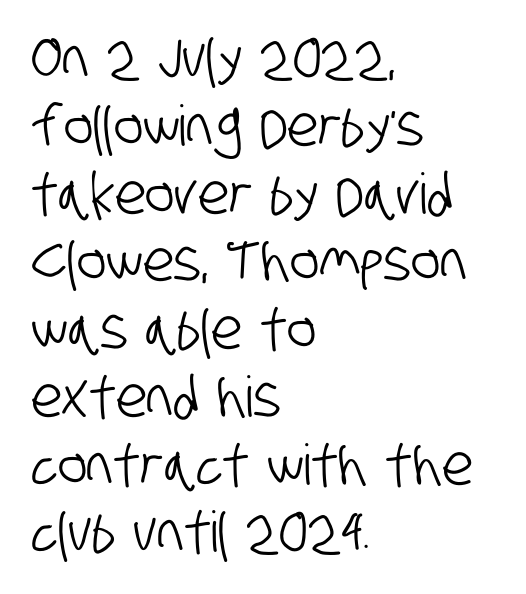
Q: Is the typeface a serif or a sans-serif typeface? A: Sans-serif.
Q: Is the text underlined? A: No.
Q: How is the paragraph aligned? A: Left-aligned.
Q: Is the spacing between letters normal or unusually wide? A: Normal.
Q: Width (condensed, normal, or wide)? A: Condensed.
Q: Stroke contrast? A: Low.
Q: x-height? A: Large.
Q: Monospaced? A: No.
